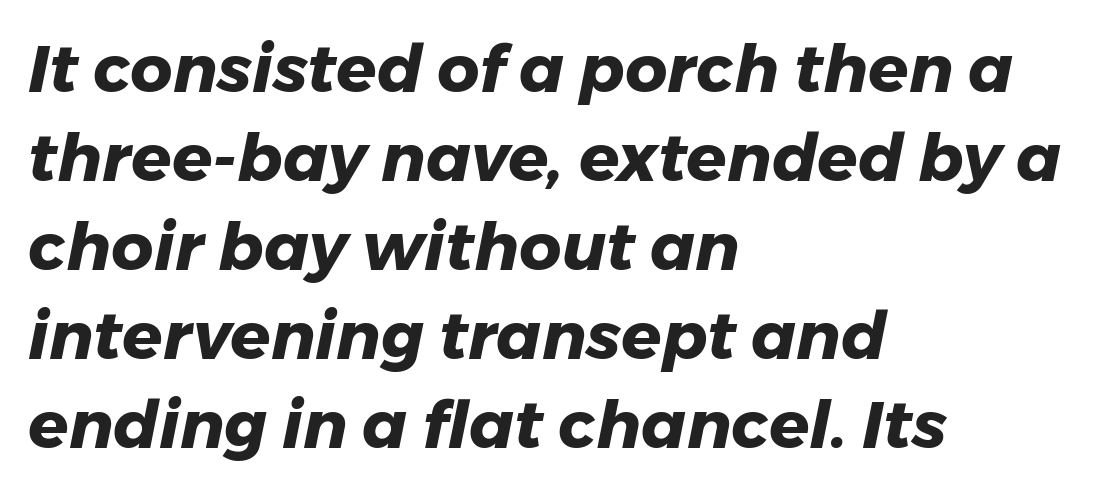
Q: Is the text bold? A: Yes.
Q: Is the text italic (slanted)? A: Yes, it leans right by about 11 degrees.
Q: Is the text underlined? A: No.
Q: How is the paragraph aligned? A: Left-aligned.
Q: Is the spacing between letters normal or unusually wide? A: Normal.
Q: Is the spacing between lines tight, normal or loose? A: Normal.
Q: Width (condensed, normal, or wide)? A: Normal.
Q: Stroke contrast? A: Low.
Q: x-height? A: Medium.
Q: Monospaced? A: No.
